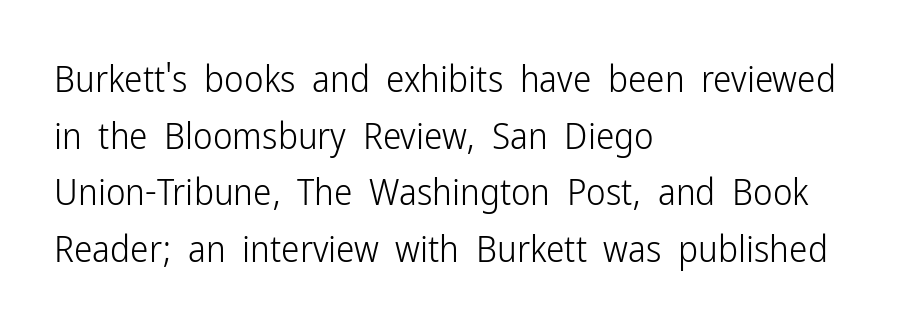
{"serif": "no", "italic": "no", "bold": "no", "weight": "light", "width": "condensed", "stroke_contrast": "low", "x_height": "medium", "monospaced": "no", "underline": "no", "align": "left", "line_spacing": "normal", "line_spacing_ratio": 1.53, "letter_spacing": "normal", "letter_spacing_em": 0.0, "glyph_px": 37}
